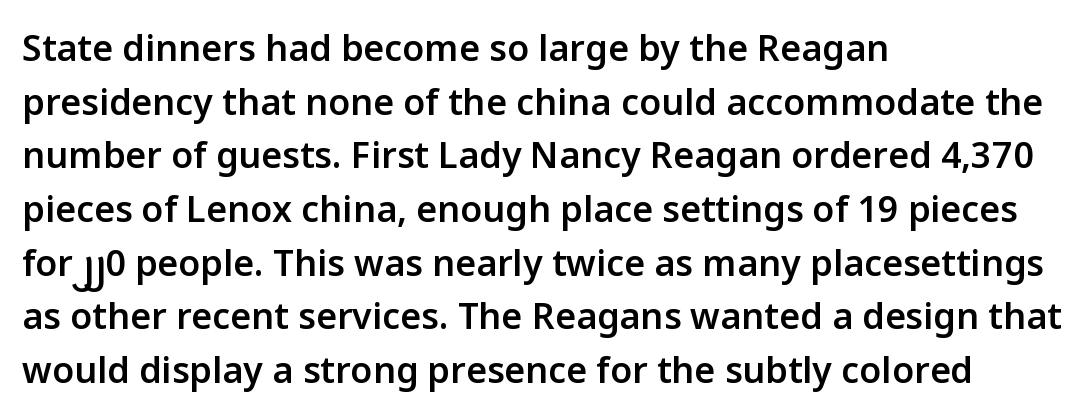
The image shows 36 px semibold sans-serif type, upright; set left-aligned, normal line spacing (1.49x), normal letter spacing, not underlined; low stroke contrast and a medium x-height.
